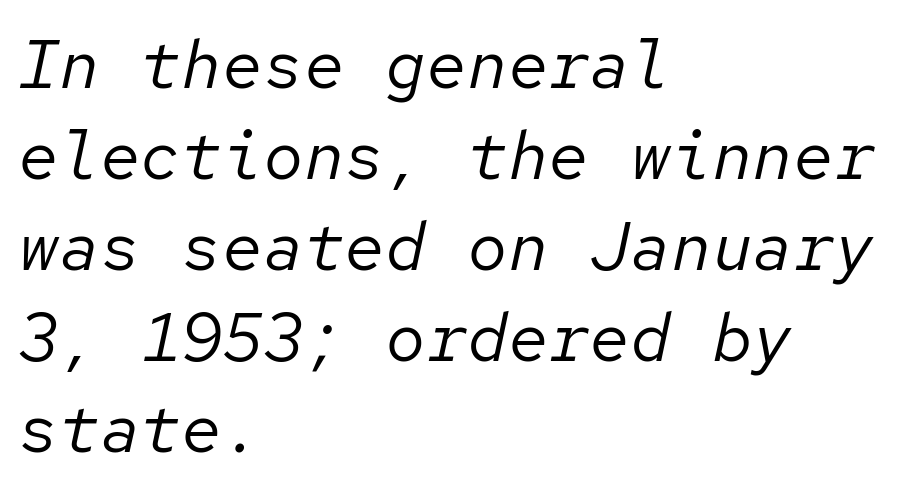
The image shows 68 px regular-weight type, italic (leaning right), monospaced; set left-aligned, normal line spacing (1.34x), normal letter spacing, not underlined; low stroke contrast and a medium x-height.
